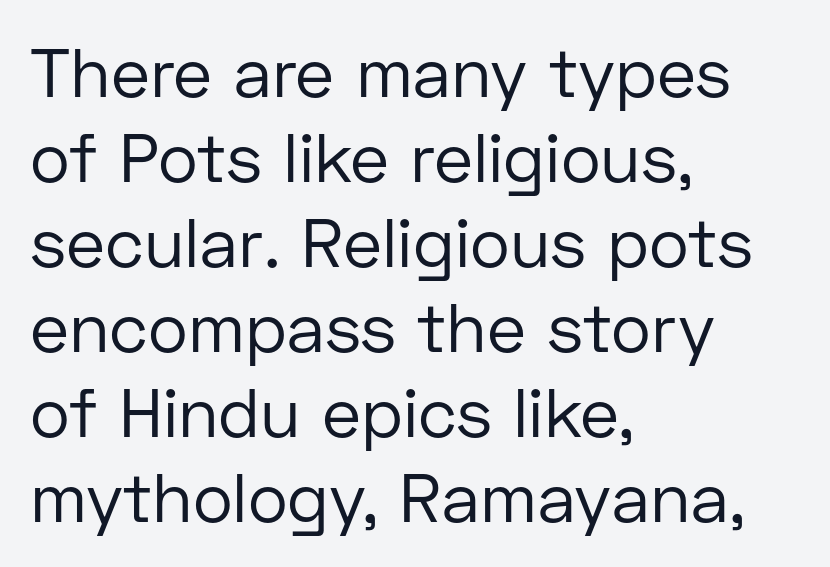
{"serif": "no", "italic": "no", "bold": "no", "weight": "regular", "width": "normal", "stroke_contrast": "low", "x_height": "medium", "monospaced": "no", "underline": "no", "align": "left", "line_spacing": "normal", "line_spacing_ratio": 1.25, "letter_spacing": "normal", "letter_spacing_em": 0.0, "glyph_px": 68}
